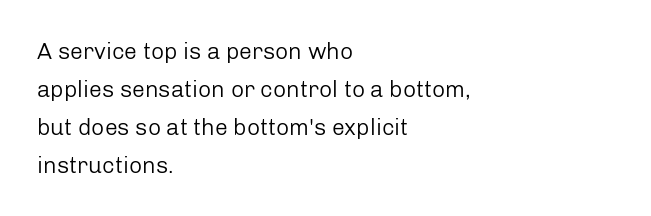
Q: Is the text bold? A: No.
Q: Is the text italic (slanted)? A: No, it is upright.
Q: Is the text underlined? A: No.
Q: How is the paragraph aligned? A: Left-aligned.
Q: Is the spacing between letters normal or unusually wide? A: Normal.
Q: Is the spacing between lines tight, normal or loose? A: Normal.
